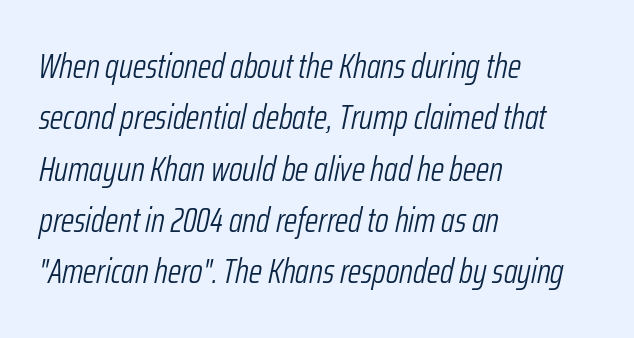
What's the leading like? Ordinary, nothing unusual. A classic flush-left, rag-right setting is used for this passage. Would a proofreader flag this as italicized? Yes. Looks like regular typesetting: each glyph gets only the width it needs. Rule under the text: the space is simply empty.
